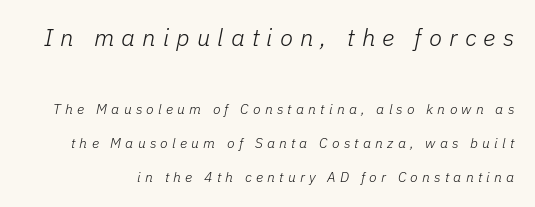
The specimen omits any rule beneath the text block's lines. Substantial extra tracking has been applied to these lines. Weight: regular or lighter. Reading top to bottom, the characters get smaller at the block break. Emphasis-style slanted type is in use. Airy leading.
